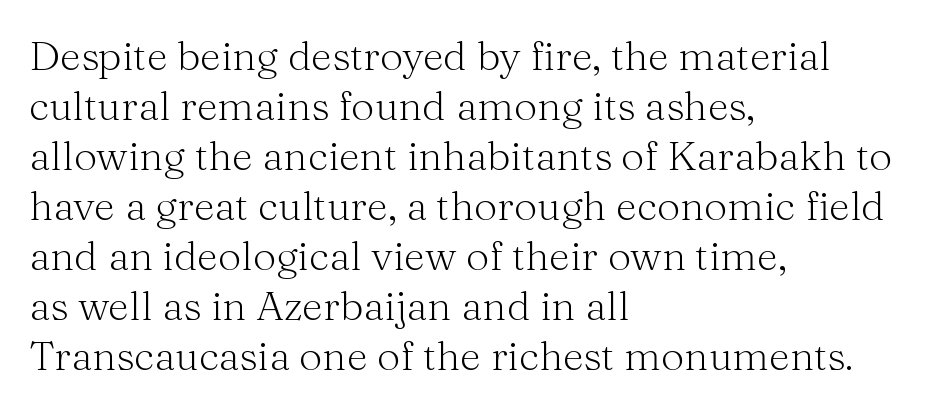
{"serif": "yes", "italic": "no", "bold": "no", "weight": "light", "width": "normal", "stroke_contrast": "medium", "x_height": "medium", "monospaced": "no", "underline": "no", "align": "left", "line_spacing_ratio": 1.22, "letter_spacing": "normal", "letter_spacing_em": 0.0, "glyph_px": 41}
